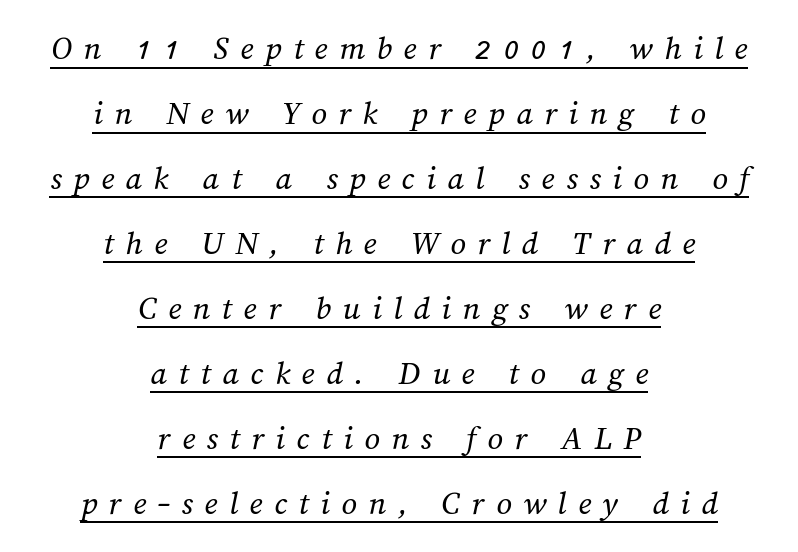
The image shows 34 px regular-weight type; set centered, loose line spacing (1.91x), unusually wide letter spacing (+0.34 em), underlined; medium stroke contrast and a medium x-height.
